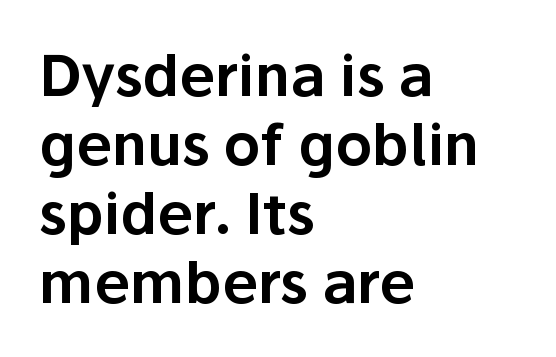
Unlike a traditional serif, this face leaves its strokes unadorned. Is there any slant? The stems are plumb. These lines stack with their left ends in a neat column. The face used here is proportionally spaced, like ordinary book or web type.
